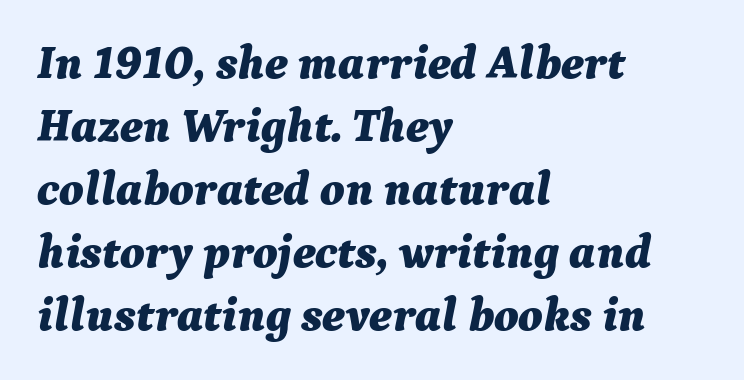
Q: Is the text bold? A: Yes.
Q: Is the text italic (slanted)? A: Yes, it leans right by about 9 degrees.
Q: Is the text underlined? A: No.
Q: How is the paragraph aligned? A: Left-aligned.
Q: Is the spacing between letters normal or unusually wide? A: Normal.
Q: Is the spacing between lines tight, normal or loose? A: Normal.
Q: Width (condensed, normal, or wide)? A: Normal.
Q: Stroke contrast? A: Medium.
Q: x-height? A: Medium.
Q: Monospaced? A: No.
